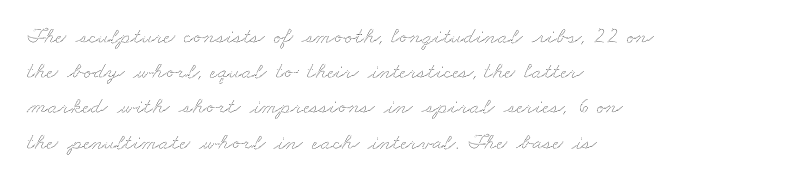
The image shows 23 px text type; set left-aligned, normal line spacing (1.53x), normal letter spacing, not underlined.
